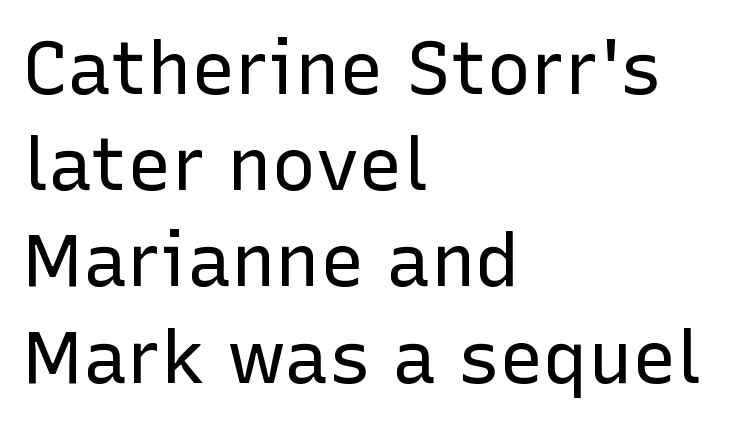
{"serif": "no", "italic": "no", "bold": "no", "weight": "regular", "width": "normal", "stroke_contrast": "low", "x_height": "medium", "monospaced": "no", "underline": "no", "align": "left", "line_spacing": "normal", "line_spacing_ratio": 1.3, "letter_spacing": "normal", "letter_spacing_em": 0.0, "glyph_px": 74}
